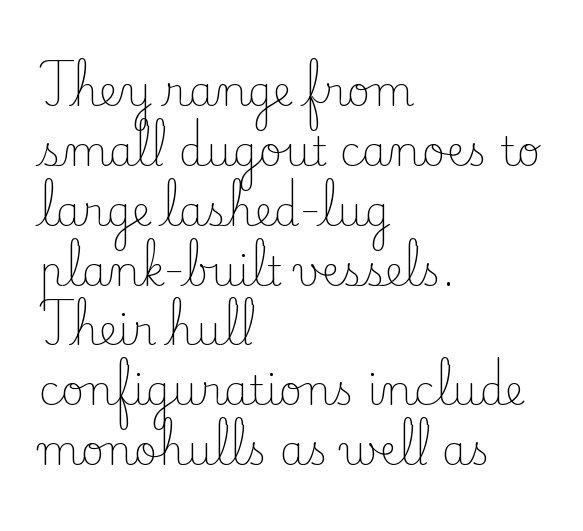
{"serif": "yes", "italic": "no", "bold": "no", "weight": "light", "width": "normal", "stroke_contrast": "low", "x_height": "small", "monospaced": "no", "underline": "no", "align": "left", "line_spacing": "normal", "line_spacing_ratio": 1.46, "letter_spacing": "normal", "letter_spacing_em": 0.0, "glyph_px": 41}
